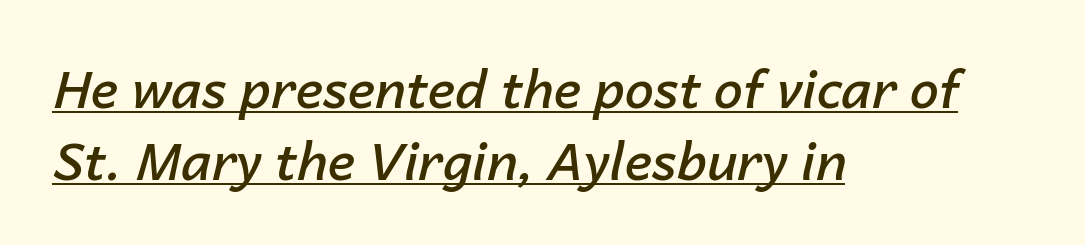
Q: Is the text bold? A: Semi-bold.
Q: Is the text italic (slanted)? A: Yes, it leans right by about 14 degrees.
Q: Is the text underlined? A: Yes.
Q: How is the paragraph aligned? A: Left-aligned.
Q: Is the spacing between letters normal or unusually wide? A: Normal.
Q: Is the spacing between lines tight, normal or loose? A: Normal.
Q: Width (condensed, normal, or wide)? A: Normal.
Q: Stroke contrast? A: Low.
Q: x-height? A: Medium.
Q: Monospaced? A: No.
